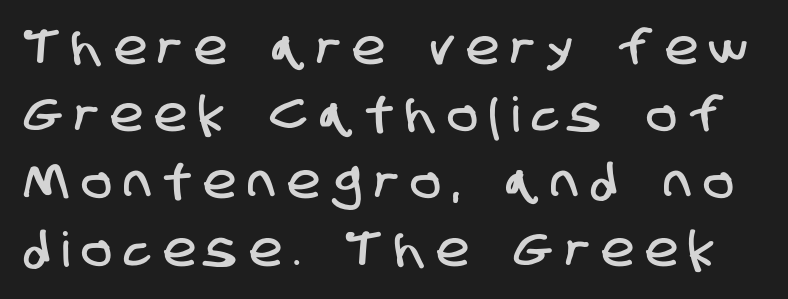
Leading: standard. Underline: absent. Tracking here is generous; glyphs stand well apart from one another. These lines are rendered in a variable-pitch font. Note: no serifs on the glyphs.
